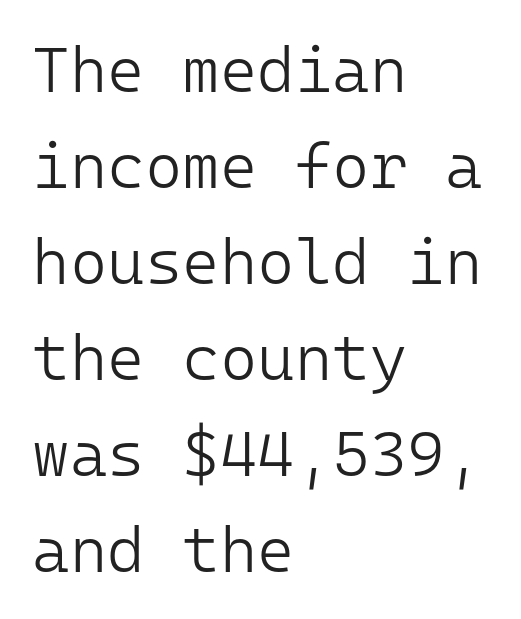
Q: Is the text bold? A: No.
Q: Is the text italic (slanted)? A: No, it is upright.
Q: Is the typeface a serif or a sans-serif typeface? A: Sans-serif.
Q: Is the text underlined? A: No.
Q: How is the paragraph aligned? A: Left-aligned.
Q: Is the spacing between letters normal or unusually wide? A: Normal.
Q: Is the spacing between lines tight, normal or loose? A: Normal.
Q: Width (condensed, normal, or wide)? A: Normal.
Q: Stroke contrast? A: Low.
Q: x-height? A: Medium.
Q: Monospaced? A: Yes.
